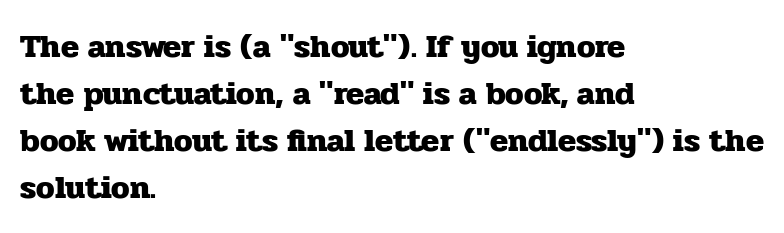
Q: Is the text bold? A: Yes.
Q: Is the text italic (slanted)? A: No, it is upright.
Q: Is the typeface a serif or a sans-serif typeface? A: Serif.
Q: Is the text underlined? A: No.
Q: How is the paragraph aligned? A: Left-aligned.
Q: Is the spacing between letters normal or unusually wide? A: Normal.
Q: Is the spacing between lines tight, normal or loose? A: Normal.
Q: Width (condensed, normal, or wide)? A: Normal.
Q: Stroke contrast? A: Low.
Q: x-height? A: Medium.
Q: Monospaced? A: No.
